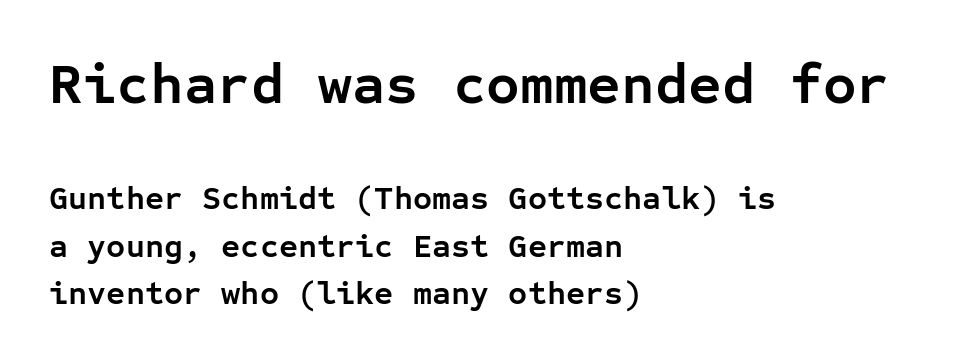
{"serif": "no", "italic": "no", "bold": "yes", "weight": "semibold", "width": "normal", "stroke_contrast": "low", "x_height": "medium", "monospaced": "yes", "underline": "no", "align": "left", "line_spacing": "normal", "line_spacing_ratio": 1.43, "letter_spacing": "normal", "letter_spacing_em": 0.0, "larger_block": "first", "size_ratio": 1.76, "glyph_px": 58}
